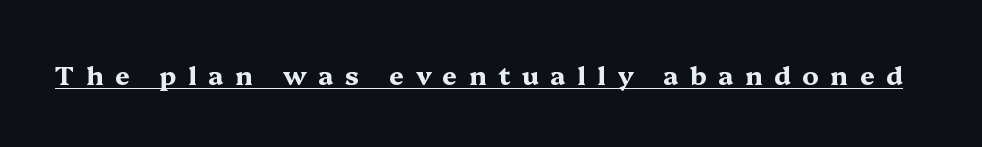
Q: Is the text bold? A: Yes.
Q: Is the text italic (slanted)? A: No, it is upright.
Q: Is the text underlined? A: Yes.
Q: Is the spacing between letters normal or unusually wide? A: Unusually wide.
